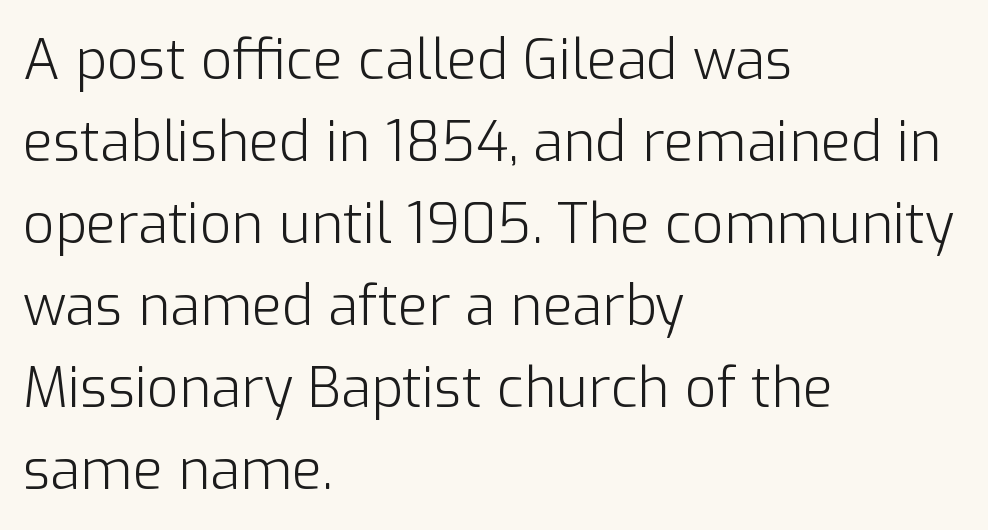
The image shows 55 px light sans-serif type, upright; set left-aligned, normal line spacing (1.49x), normal letter spacing, not underlined; low stroke contrast and a medium x-height.
